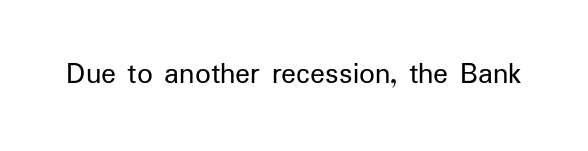
{"serif": "no", "italic": "no", "bold": "no", "weight": "regular", "width": "normal", "stroke_contrast": "low", "x_height": "medium", "monospaced": "no", "underline": "no", "letter_spacing": "normal", "letter_spacing_em": 0.0, "glyph_px": 31}
